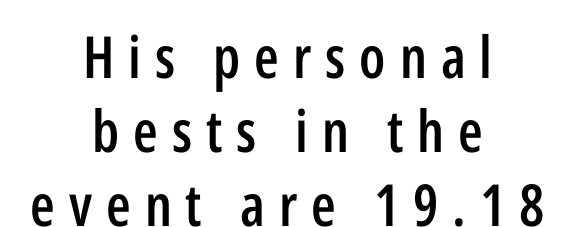
Q: Is the text bold? A: Semi-bold.
Q: Is the text italic (slanted)? A: No, it is upright.
Q: Is the typeface a serif or a sans-serif typeface? A: Sans-serif.
Q: Is the text underlined? A: No.
Q: How is the paragraph aligned? A: Centered.
Q: Is the spacing between letters normal or unusually wide? A: Unusually wide.
Q: Is the spacing between lines tight, normal or loose? A: Normal.
Q: Width (condensed, normal, or wide)? A: Condensed.
Q: Stroke contrast? A: Low.
Q: x-height? A: Medium.
Q: Monospaced? A: No.
